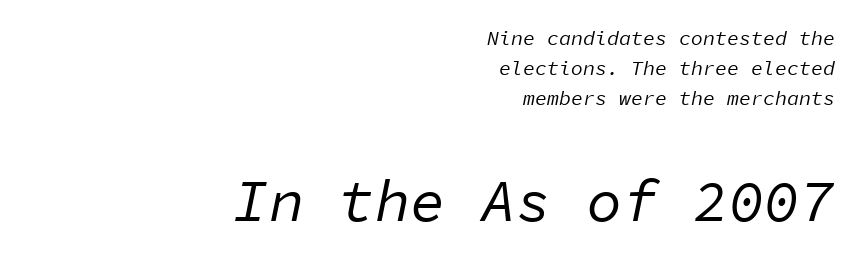
{"italic": "yes", "lean": "right", "slant_degrees": 11, "bold": "no", "weight": "regular", "width": "normal", "stroke_contrast": "low", "x_height": "medium", "monospaced": "yes", "underline": "no", "align": "right", "line_spacing": "normal", "line_spacing_ratio": 1.49, "letter_spacing": "normal", "letter_spacing_em": 0.0, "larger_block": "second", "size_ratio": 2.95, "glyph_px": 59}
